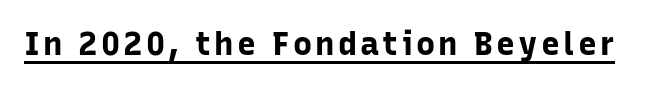
Q: Is the text bold? A: Yes.
Q: Is the text italic (slanted)? A: No, it is upright.
Q: Is the typeface a serif or a sans-serif typeface? A: Sans-serif.
Q: Is the text underlined? A: Yes.
Q: Width (condensed, normal, or wide)? A: Normal.
Q: Stroke contrast? A: Low.
Q: x-height? A: Medium.
Q: Monospaced? A: No.
